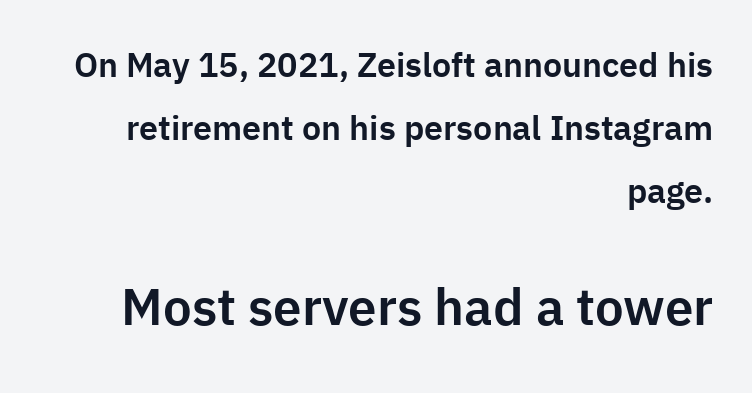
Q: Is the text italic (slanted)? A: No, it is upright.
Q: Is the typeface a serif or a sans-serif typeface? A: Sans-serif.
Q: Is the text underlined? A: No.
Q: How is the paragraph aligned? A: Right-aligned.
Q: Is the spacing between letters normal or unusually wide? A: Normal.
Q: Which block of text is set in a larger size, the first (top) or the second (bottom)? A: The second (bottom) one.
Q: Width (condensed, normal, or wide)? A: Normal.
Q: Stroke contrast? A: Low.
Q: x-height? A: Medium.
Q: Monospaced? A: No.
